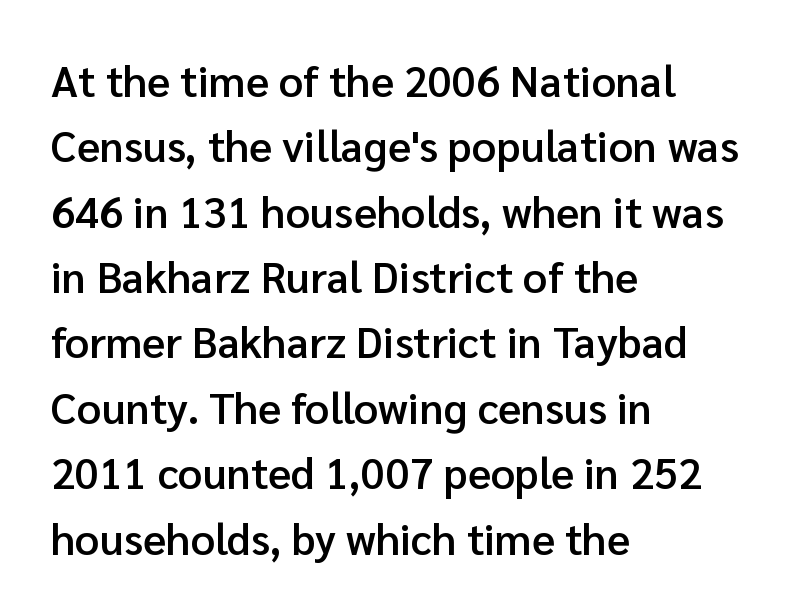
The image shows 43 px semibold sans-serif type, upright; set left-aligned, normal line spacing (1.52x), normal letter spacing, not underlined; low stroke contrast and a medium x-height.
